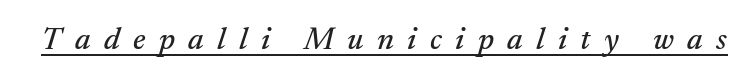
The image shows 32 px serif type, italic (leaning right); set unusually wide letter spacing (+0.42 em), underlined; medium stroke contrast and a small x-height.
